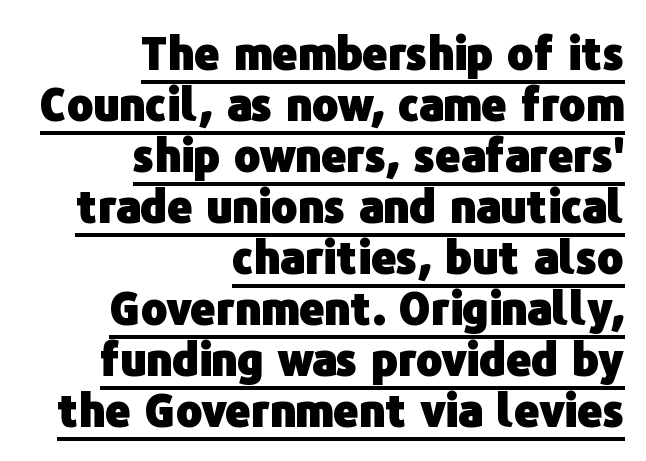
Reading down the block, your eye finds every line finishing at a fixed right position. The face used here is rendered with its standard letterfit. You could not count columns in this text — the font is proportionally spaced. Quick note: underline on. Students, this is bold: see how much ink each stroke carries. The passage shown is typeset with a sans-serif family.
